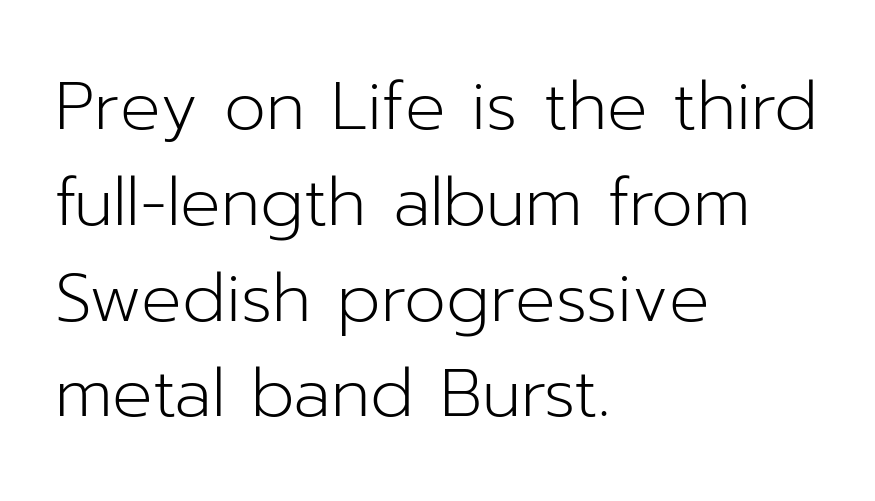
Q: Is the text bold? A: No.
Q: Is the text italic (slanted)? A: No, it is upright.
Q: Is the typeface a serif or a sans-serif typeface? A: Sans-serif.
Q: Is the text underlined? A: No.
Q: How is the paragraph aligned? A: Left-aligned.
Q: Is the spacing between letters normal or unusually wide? A: Normal.
Q: Is the spacing between lines tight, normal or loose? A: Normal.
Q: Width (condensed, normal, or wide)? A: Normal.
Q: Stroke contrast? A: Low.
Q: x-height? A: Medium.
Q: Monospaced? A: No.
